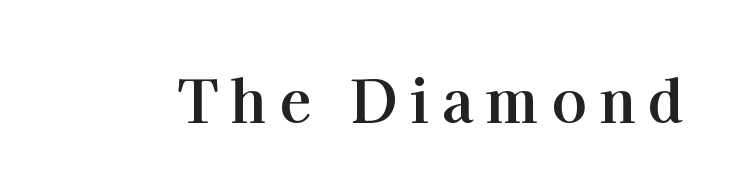
The image shows 58 px bold serif type, upright; set unusually wide letter spacing (+0.21 em), not underlined; high stroke contrast and a medium x-height.
